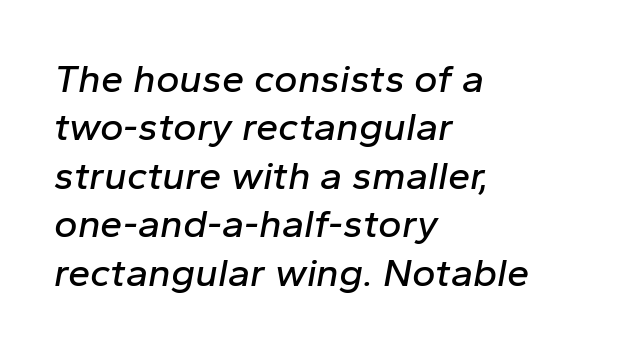
The type is set solid horizontally, with unmodified tracking. The ragged edge is on the right, which tells us the setting is flush left. The rendering applies a slant to the glyphs. Spacing verdict: proportional, widths tailored to each character. Underline: absent.
